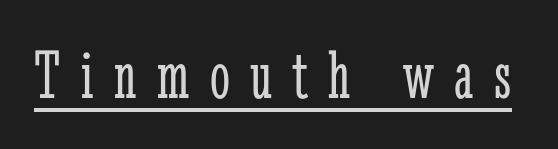
The image shows 71 px light, condensed serif type, upright; set unusually wide letter spacing (+0.29 em), underlined; low stroke contrast and a medium x-height.
